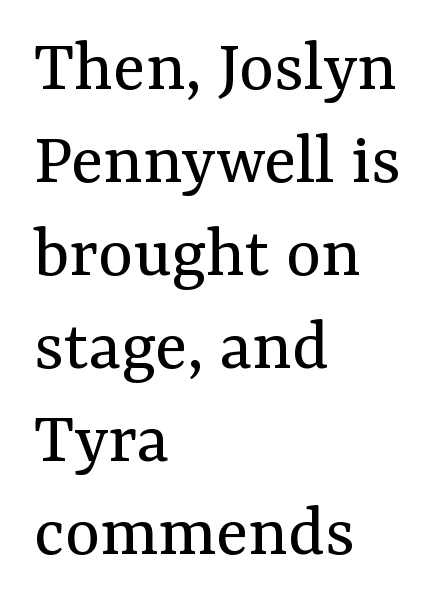
Q: Is the text bold? A: No.
Q: Is the text italic (slanted)? A: No, it is upright.
Q: Is the typeface a serif or a sans-serif typeface? A: Serif.
Q: Is the text underlined? A: No.
Q: How is the paragraph aligned? A: Left-aligned.
Q: Is the spacing between letters normal or unusually wide? A: Normal.
Q: Width (condensed, normal, or wide)? A: Normal.
Q: Stroke contrast? A: Medium.
Q: x-height? A: Medium.
Q: Monospaced? A: No.
